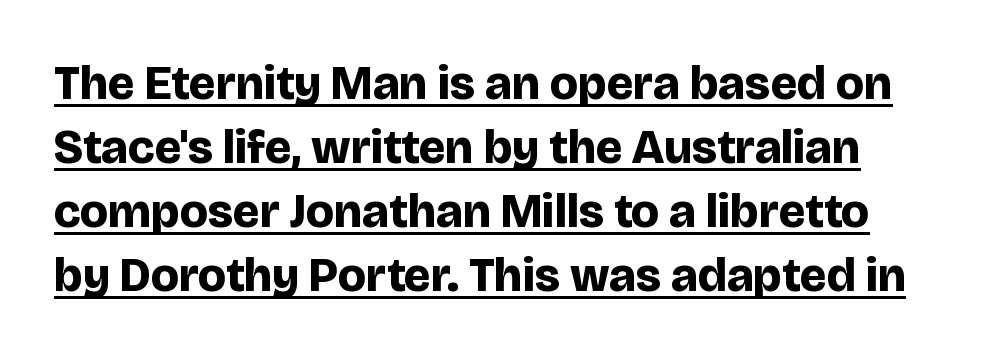
This sample keeps an unexceptional amount of space between lines. Typesetter's note: full bold, strokes at maximum text heaviness. Note the varied advance widths — an 'i' is clearly narrower than an 'm'. Characters follow at the spacing the type designer built in. The rendering shows plain stroke endings on the letterforms — a sans-serif design. Somebody hit Ctrl+U on this one — the words are underlined.
